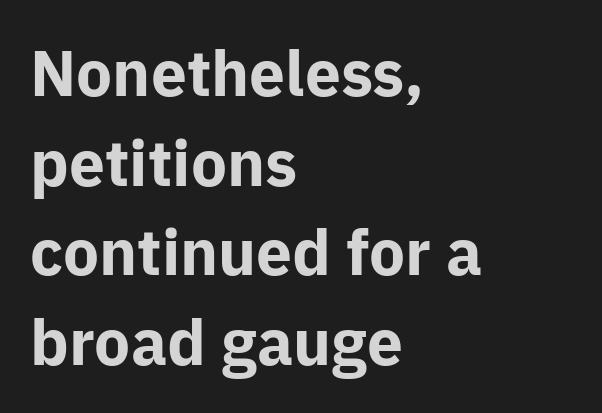
Regular leading. Each glyph is drawn with heavy, bold strokes. A classic flush-left, rag-right setting is used for this passage. Look at the tracking — it's just the regular setting, nothing added. Words float on clear page, feet unadorned. Characters remain perfectly vertical along every line.
